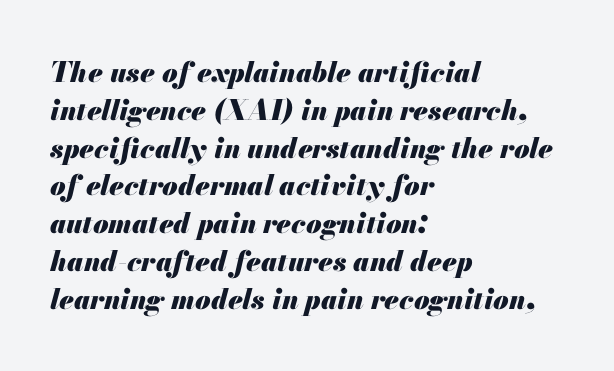
Q: Is the text bold? A: Yes.
Q: Is the text italic (slanted)? A: Yes, it leans right by about 13 degrees.
Q: Is the text underlined? A: No.
Q: How is the paragraph aligned? A: Left-aligned.
Q: Is the spacing between letters normal or unusually wide? A: Normal.
Q: Is the spacing between lines tight, normal or loose? A: Normal.
Q: Width (condensed, normal, or wide)? A: Normal.
Q: Stroke contrast? A: Medium.
Q: x-height? A: Small.
Q: Monospaced? A: No.
